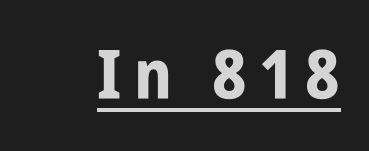
{"serif": "no", "italic": "no", "bold": "yes", "weight": "bold", "width": "condensed", "stroke_contrast": "low", "x_height": "large", "monospaced": "no", "underline": "yes", "glyph_px": 68}
